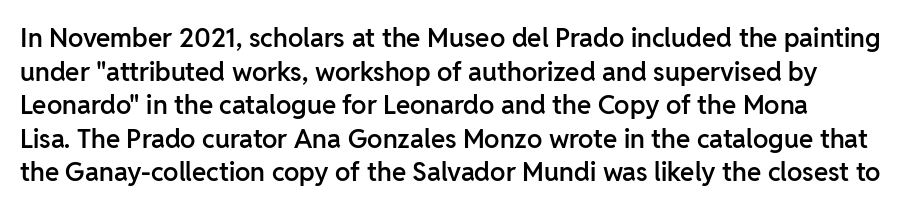
It's the straight-up-and-down kind of type. The strip under each line holds only bare page. Regular leading. Tracking value appears to be zero — textbook default spacing. Emphasis by weight is partial: semibold.
